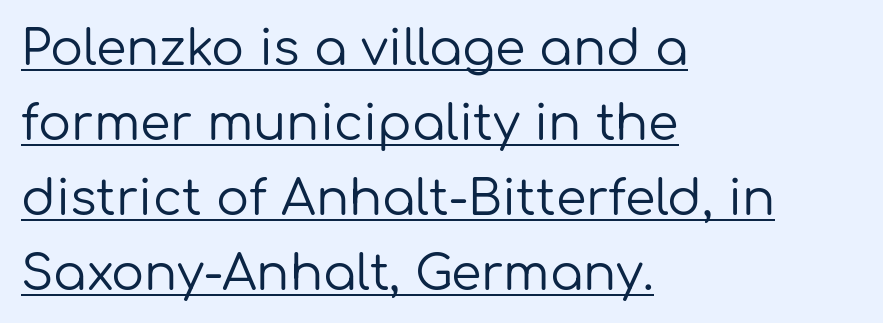
{"serif": "no", "italic": "no", "bold": "no", "weight": "regular", "width": "normal", "stroke_contrast": "low", "x_height": "medium", "monospaced": "no", "underline": "yes", "align": "left", "line_spacing": "normal", "line_spacing_ratio": 1.53, "letter_spacing": "normal", "letter_spacing_em": 0.0, "glyph_px": 49}
